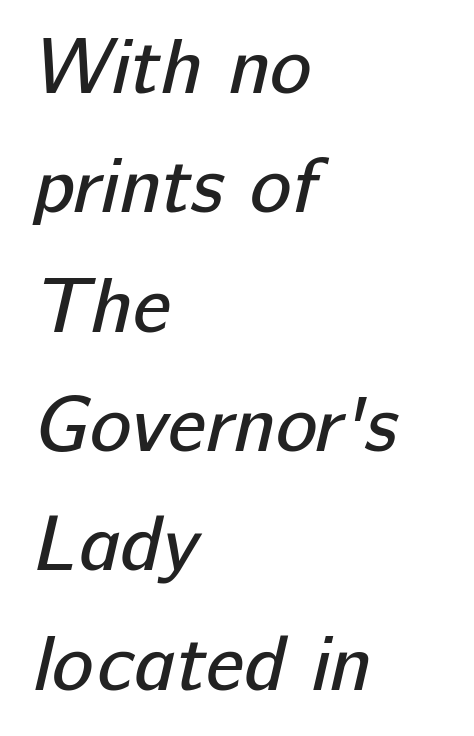
{"serif": "no", "bold": "no", "weight": "regular", "width": "normal", "stroke_contrast": "low", "x_height": "medium", "monospaced": "no", "underline": "no", "align": "left", "line_spacing": "normal", "line_spacing_ratio": 1.53, "letter_spacing": "normal", "letter_spacing_em": 0.0, "glyph_px": 78}
